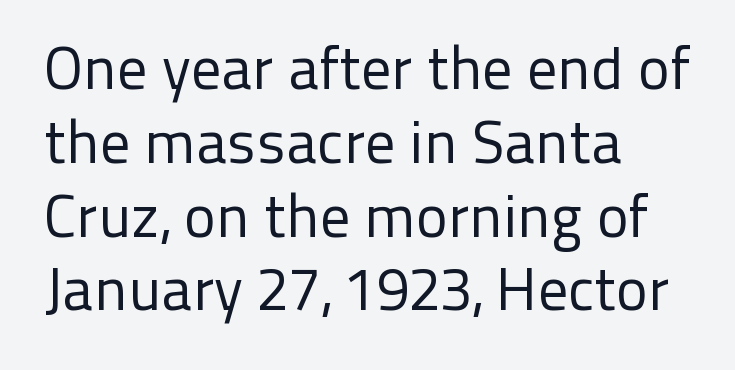
{"serif": "no", "italic": "no", "bold": "no", "weight": "regular", "width": "normal", "stroke_contrast": "low", "x_height": "medium", "monospaced": "no", "underline": "no", "align": "left", "line_spacing_ratio": 1.23, "letter_spacing": "normal", "letter_spacing_em": 0.0, "glyph_px": 60}
